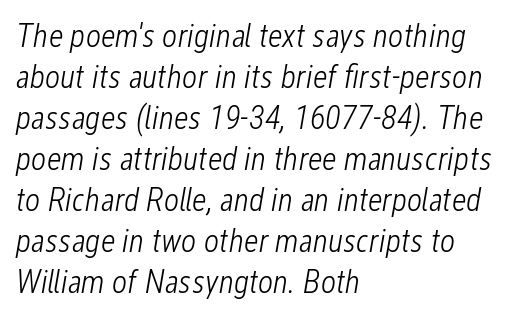
Q: Is the text bold? A: No.
Q: Is the text italic (slanted)? A: Yes, it leans right by about 12 degrees.
Q: Is the text underlined? A: No.
Q: How is the paragraph aligned? A: Left-aligned.
Q: Is the spacing between letters normal or unusually wide? A: Normal.
Q: Width (condensed, normal, or wide)? A: Condensed.
Q: Stroke contrast? A: Low.
Q: x-height? A: Medium.
Q: Monospaced? A: No.
